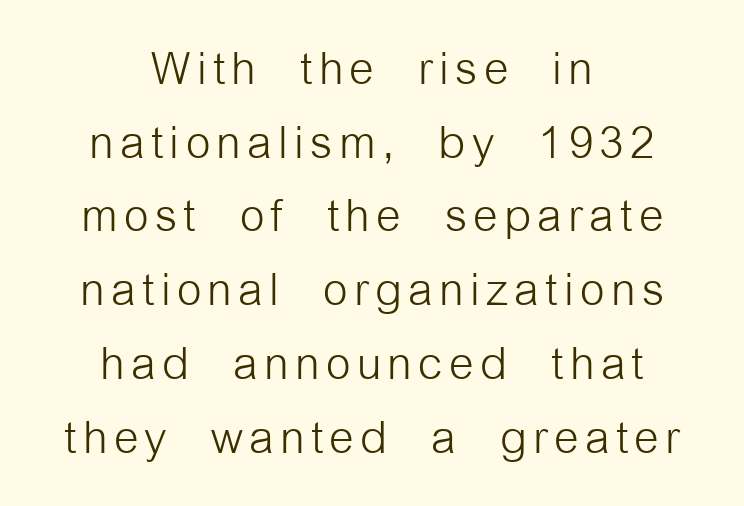
The image shows 63 px light, condensed sans-serif type, upright; set centered, line spacing 1.17x, not underlined; low stroke contrast and a medium x-height.
